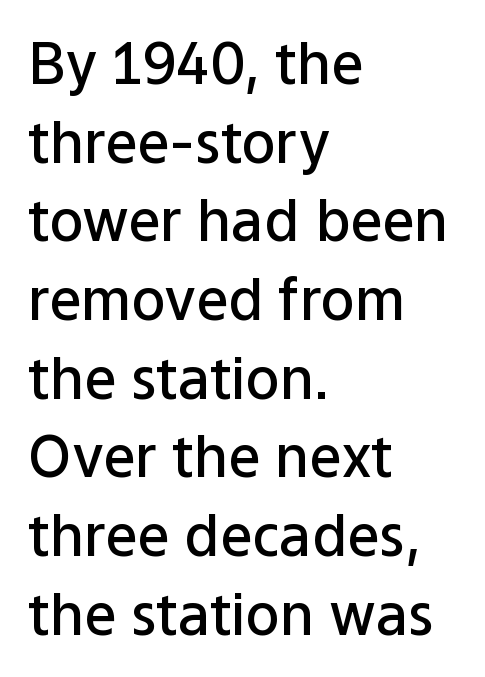
{"serif": "no", "italic": "no", "bold": "semi", "weight": "semibold", "width": "normal", "stroke_contrast": "low", "x_height": "medium", "monospaced": "no", "underline": "no", "align": "left", "line_spacing": "normal", "line_spacing_ratio": 1.38, "letter_spacing": "normal", "letter_spacing_em": 0.0, "glyph_px": 57}
